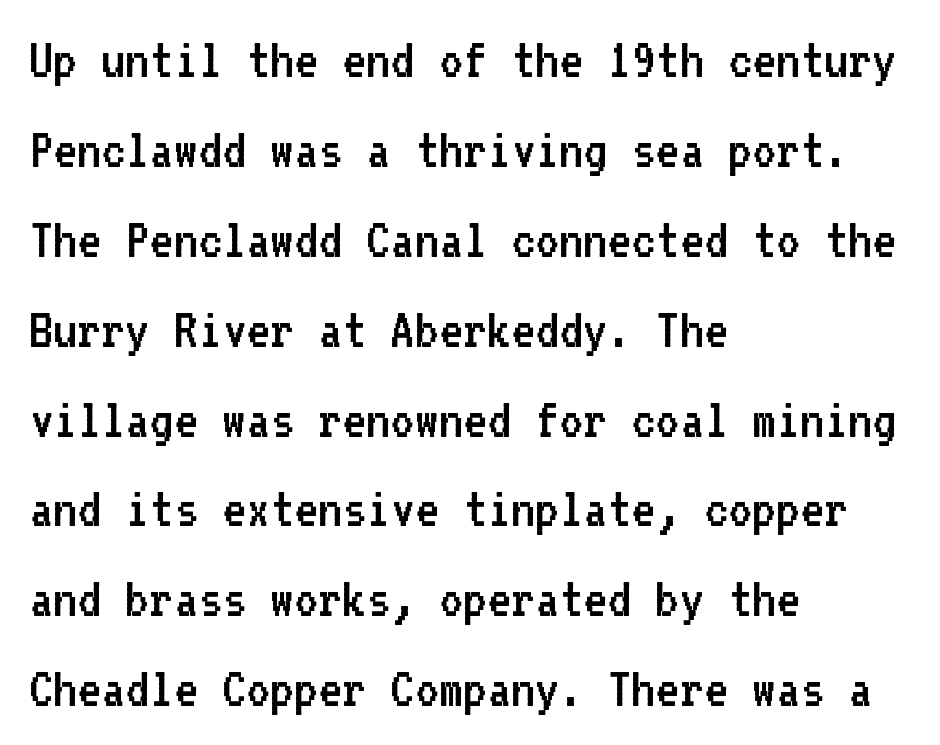
Q: Is the text bold? A: No.
Q: Is the text italic (slanted)? A: No, it is upright.
Q: Is the typeface a serif or a sans-serif typeface? A: Sans-serif.
Q: Is the text underlined? A: No.
Q: How is the paragraph aligned? A: Left-aligned.
Q: Is the spacing between letters normal or unusually wide? A: Normal.
Q: Is the spacing between lines tight, normal or loose? A: Normal.
Q: Width (condensed, normal, or wide)? A: Normal.
Q: Stroke contrast? A: Low.
Q: x-height? A: Medium.
Q: Monospaced? A: Yes.
